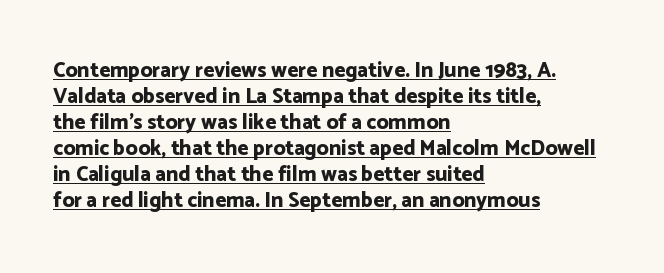
The image shows 21 px bold type, upright; set left-aligned, line spacing 1.24x, normal letter spacing, underlined.
